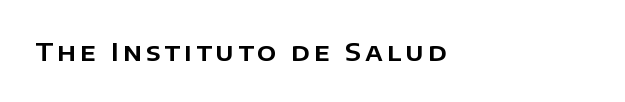
Q: Is the text italic (slanted)? A: No, it is upright.
Q: Is the text underlined? A: No.
Q: How is the paragraph aligned? A: Left-aligned.
